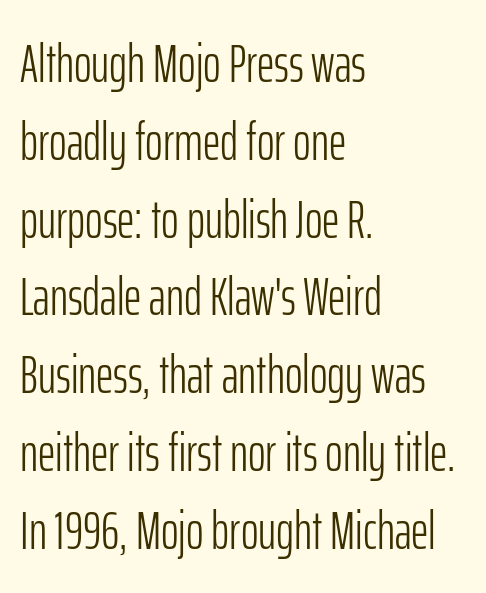
{"serif": "no", "italic": "no", "bold": "no", "weight": "light", "width": "condensed", "stroke_contrast": "low", "x_height": "medium", "monospaced": "no", "underline": "no", "align": "left", "line_spacing": "normal", "line_spacing_ratio": 1.44, "letter_spacing": "normal", "letter_spacing_em": 0.0, "glyph_px": 54}
